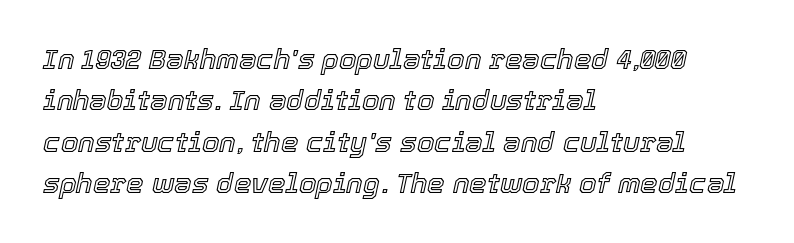
{"italic": "yes", "lean": "right", "slant_degrees": 12, "width": "normal", "x_height": "medium", "monospaced": "no", "underline": "no", "align": "left", "line_spacing": "normal", "line_spacing_ratio": 1.48, "letter_spacing": "normal", "letter_spacing_em": 0.0, "glyph_px": 28}
